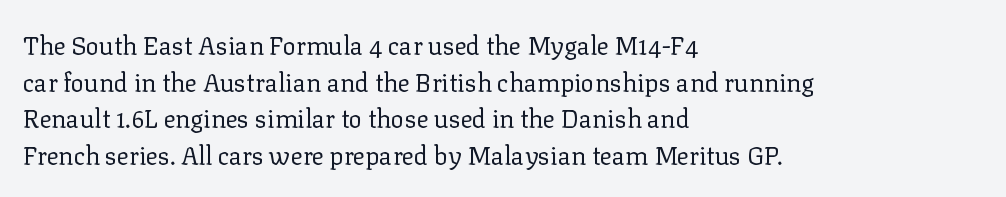
{"italic": "no", "bold": "no", "underline": "no", "align": "left", "line_spacing": "normal", "line_spacing_ratio": 1.47, "letter_spacing": "normal", "letter_spacing_em": 0.0, "glyph_px": 25}
